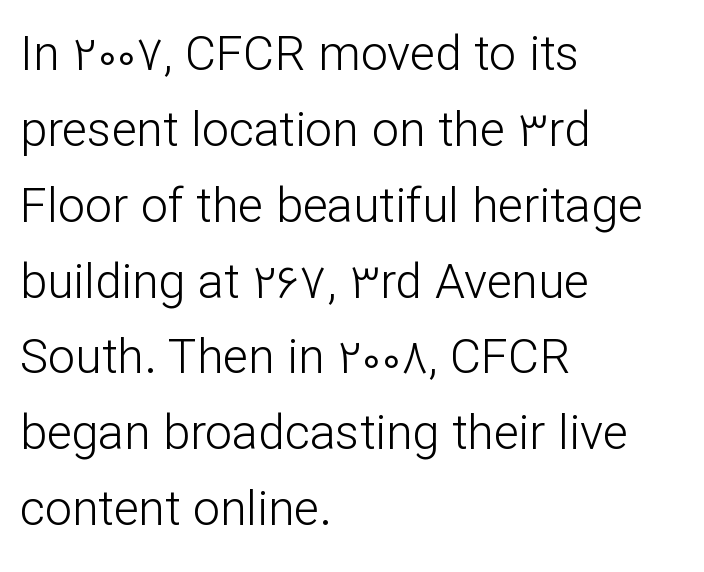
Q: Is the text bold? A: No.
Q: Is the text italic (slanted)? A: No, it is upright.
Q: Is the typeface a serif or a sans-serif typeface? A: Sans-serif.
Q: Is the text underlined? A: No.
Q: How is the paragraph aligned? A: Left-aligned.
Q: Is the spacing between letters normal or unusually wide? A: Normal.
Q: Is the spacing between lines tight, normal or loose? A: Normal.
Q: Width (condensed, normal, or wide)? A: Normal.
Q: Stroke contrast? A: Low.
Q: x-height? A: Medium.
Q: Monospaced? A: No.
